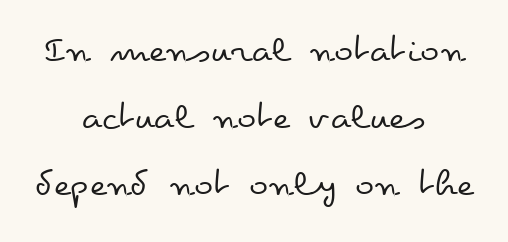
Q: Is the text bold? A: No.
Q: Is the text italic (slanted)? A: No, it is upright.
Q: Is the text underlined? A: No.
Q: How is the paragraph aligned? A: Centered.
Q: Is the spacing between letters normal or unusually wide? A: Normal.
Q: Is the spacing between lines tight, normal or loose? A: Normal.
Q: Width (condensed, normal, or wide)? A: Wide.
Q: Stroke contrast? A: Low.
Q: x-height? A: Small.
Q: Monospaced? A: No.
